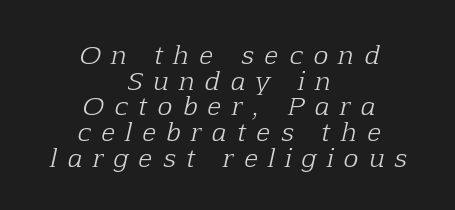
The image shows 25 px text type, italic (leaning right); set centered, tight line spacing (1.03x), unusually wide letter spacing (+0.43 em), not underlined.
